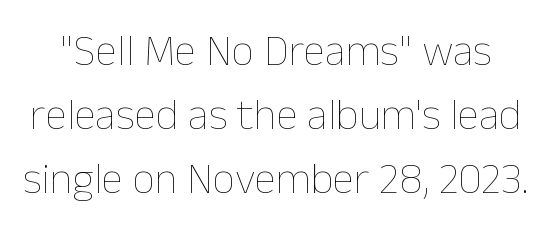
Q: Is the text bold? A: No.
Q: Is the text italic (slanted)? A: No, it is upright.
Q: Is the text underlined? A: No.
Q: Is the spacing between letters normal or unusually wide? A: Normal.
Q: Is the spacing between lines tight, normal or loose? A: Normal.
Q: Width (condensed, normal, or wide)? A: Normal.
Q: Stroke contrast? A: Low.
Q: x-height? A: Medium.
Q: Monospaced? A: No.
